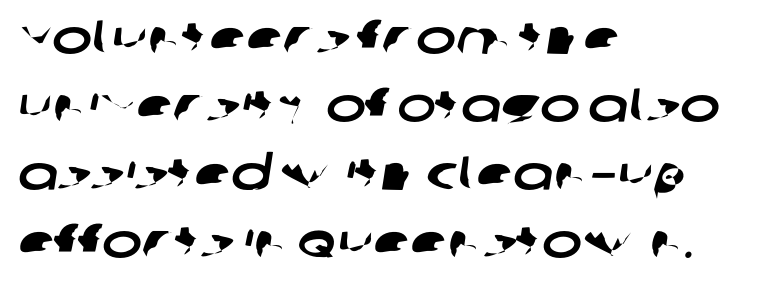
Q: Is the typeface a serif or a sans-serif typeface? A: Sans-serif.
Q: Is the text underlined? A: No.
Q: How is the paragraph aligned? A: Left-aligned.
Q: Is the spacing between letters normal or unusually wide? A: Normal.
Q: Is the spacing between lines tight, normal or loose? A: Normal.
Q: Width (condensed, normal, or wide)? A: Wide.
Q: Stroke contrast? A: Low.
Q: x-height? A: Large.
Q: Monospaced? A: No.
